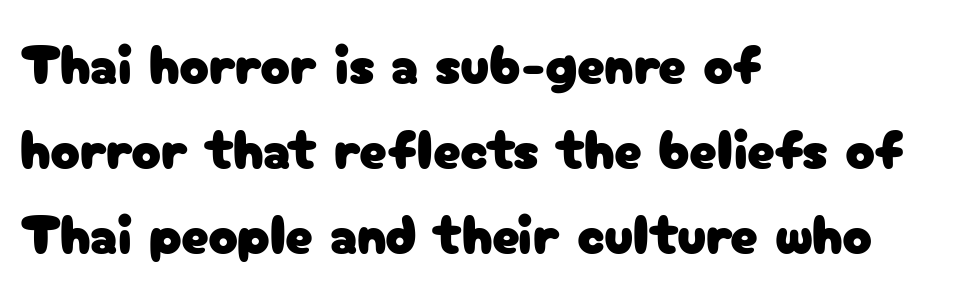
The image shows 55 px sans-serif type, upright; set left-aligned, normal line spacing (1.55x), normal letter spacing, not underlined; low stroke contrast and a medium x-height.
